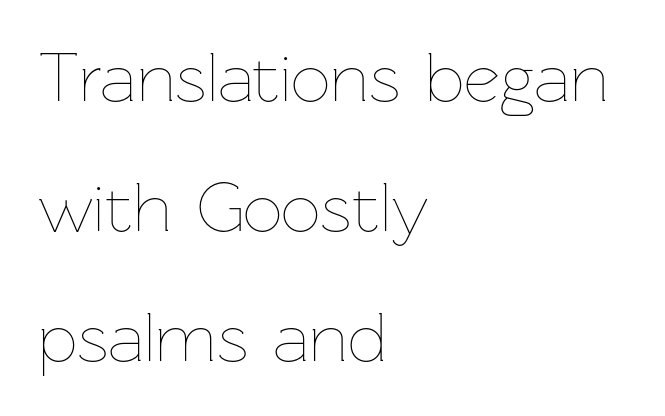
Q: Is the text bold? A: No.
Q: Is the text italic (slanted)? A: No, it is upright.
Q: Is the text underlined? A: No.
Q: How is the paragraph aligned? A: Left-aligned.
Q: Is the spacing between letters normal or unusually wide? A: Normal.
Q: Width (condensed, normal, or wide)? A: Normal.
Q: Stroke contrast? A: Low.
Q: x-height? A: Medium.
Q: Monospaced? A: No.
